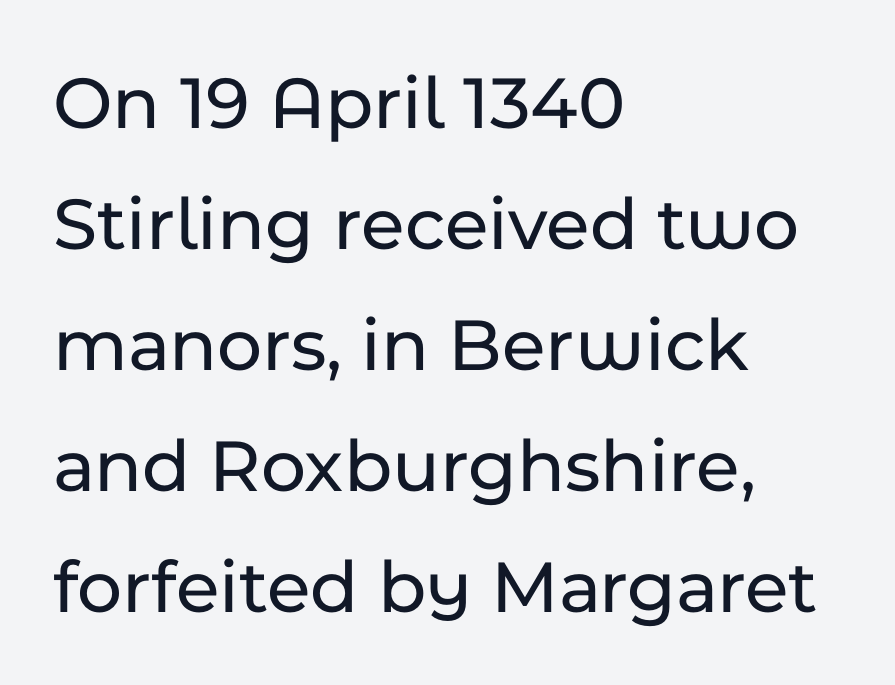
Think of a printed novel: that variable character pitch is what you see here. Glance below the letters and you will spot only blank space. Regarding serifs, this sample does without them. Notice how the passage keeps a crisp vertical edge on the left only. This block has exactly the height ordinary leading produces. When letters stand straight like this, we call the style roman or upright.
